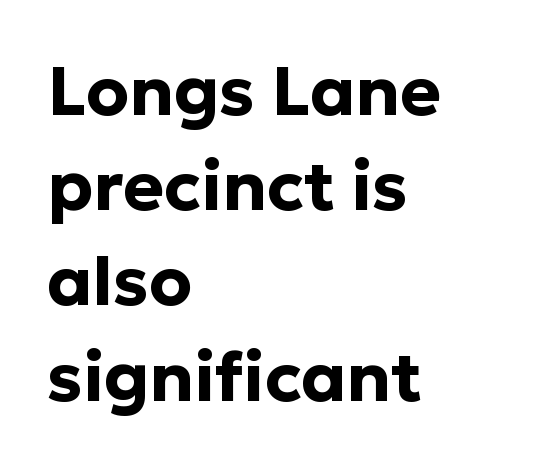
Q: Is the text bold? A: Yes.
Q: Is the text italic (slanted)? A: No, it is upright.
Q: Is the typeface a serif or a sans-serif typeface? A: Sans-serif.
Q: Is the text underlined? A: No.
Q: How is the paragraph aligned? A: Left-aligned.
Q: Is the spacing between letters normal or unusually wide? A: Normal.
Q: Is the spacing between lines tight, normal or loose? A: Normal.
Q: Width (condensed, normal, or wide)? A: Normal.
Q: Stroke contrast? A: Low.
Q: x-height? A: Medium.
Q: Monospaced? A: No.
